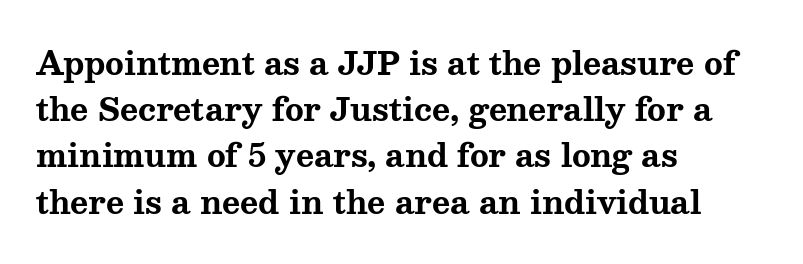
The image shows 31 px bold, wide serif type, upright; set left-aligned, normal line spacing (1.49x), normal letter spacing, not underlined; medium stroke contrast and a medium x-height.
